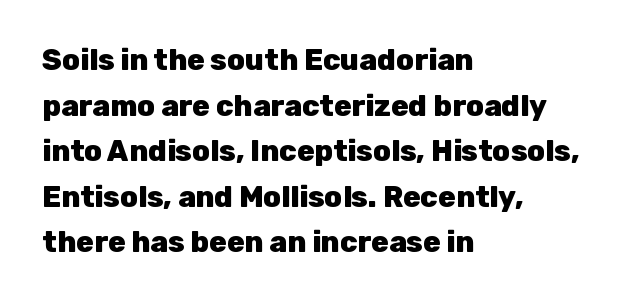
Q: Is the text bold? A: Yes.
Q: Is the text italic (slanted)? A: No, it is upright.
Q: Is the typeface a serif or a sans-serif typeface? A: Sans-serif.
Q: Is the text underlined? A: No.
Q: How is the paragraph aligned? A: Left-aligned.
Q: Is the spacing between letters normal or unusually wide? A: Normal.
Q: Is the spacing between lines tight, normal or loose? A: Normal.
Q: Width (condensed, normal, or wide)? A: Normal.
Q: Stroke contrast? A: Low.
Q: x-height? A: Medium.
Q: Monospaced? A: No.
